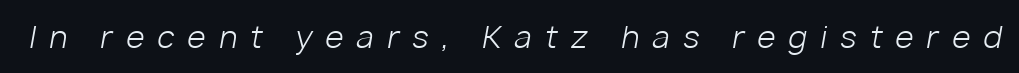
{"italic": "yes", "lean": "right", "slant_degrees": 10, "bold": "no", "weight": "light", "width": "normal", "stroke_contrast": "low", "x_height": "medium", "monospaced": "no", "underline": "no", "letter_spacing": "wide", "letter_spacing_em": 0.44, "glyph_px": 30}
